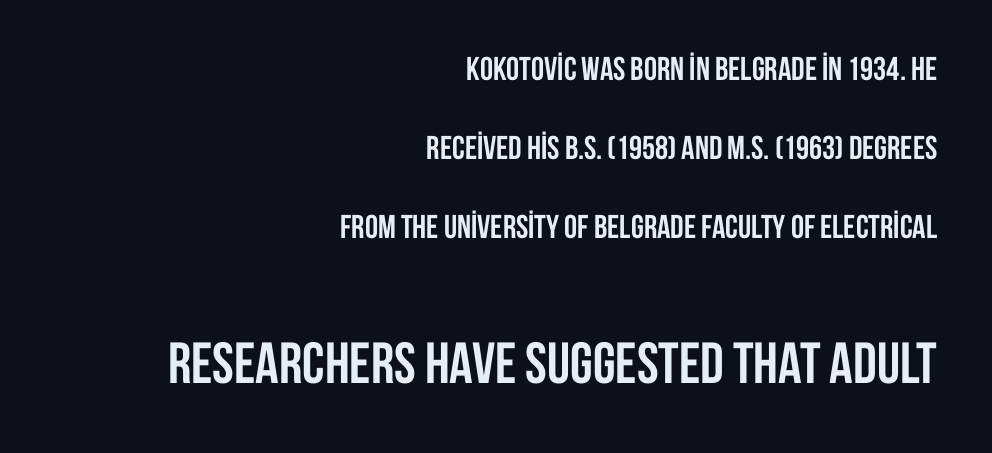
{"serif": "no", "italic": "no", "bold": "yes", "weight": "semibold", "width": "condensed", "stroke_contrast": "low", "x_height": "large", "monospaced": "no", "underline": "no", "align": "right", "line_spacing": "loose", "line_spacing_ratio": 2.4, "letter_spacing": "normal", "letter_spacing_em": 0.0, "larger_block": "second", "size_ratio": 1.76, "glyph_px": 58}
